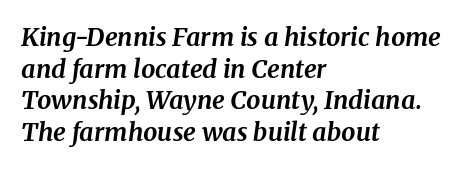
The letters are slanted; this is an italic face. These lines sit exactly where default settings would place them. This sample is left-justified, so line endings fall wherever the words run out. Pretty heavy lettering here — definitely bold.
